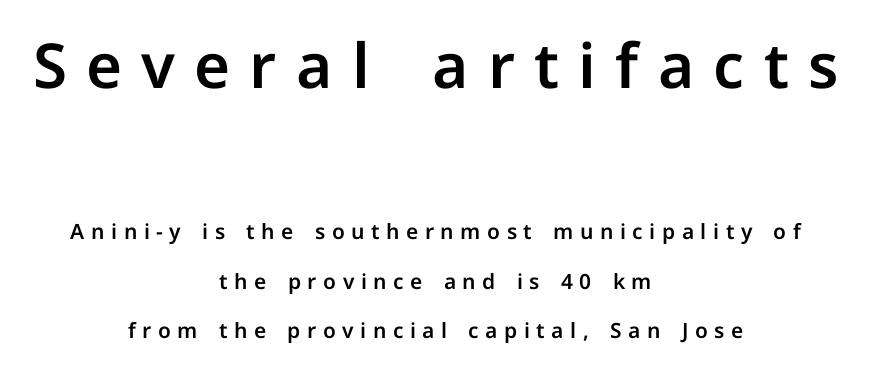
Q: Is the text italic (slanted)? A: No, it is upright.
Q: Is the typeface a serif or a sans-serif typeface? A: Sans-serif.
Q: Is the text underlined? A: No.
Q: How is the paragraph aligned? A: Centered.
Q: Is the spacing between letters normal or unusually wide? A: Unusually wide.
Q: Is the spacing between lines tight, normal or loose? A: Loose.
Q: Which block of text is set in a larger size, the first (top) or the second (bottom)? A: The first (top) one.
Q: Width (condensed, normal, or wide)? A: Normal.
Q: Stroke contrast? A: Low.
Q: x-height? A: Medium.
Q: Monospaced? A: No.
